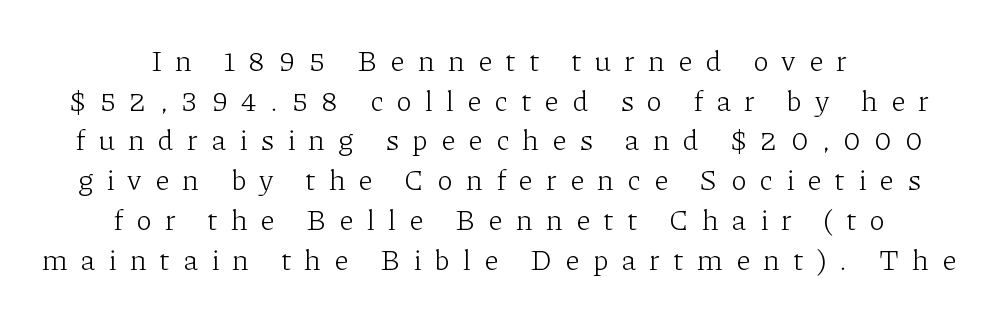
Q: Is the text bold? A: No.
Q: Is the text italic (slanted)? A: No, it is upright.
Q: Is the typeface a serif or a sans-serif typeface? A: Serif.
Q: Is the text underlined? A: No.
Q: How is the paragraph aligned? A: Centered.
Q: Is the spacing between letters normal or unusually wide? A: Unusually wide.
Q: Is the spacing between lines tight, normal or loose? A: Normal.
Q: Width (condensed, normal, or wide)? A: Normal.
Q: Stroke contrast? A: Low.
Q: x-height? A: Medium.
Q: Monospaced? A: No.
